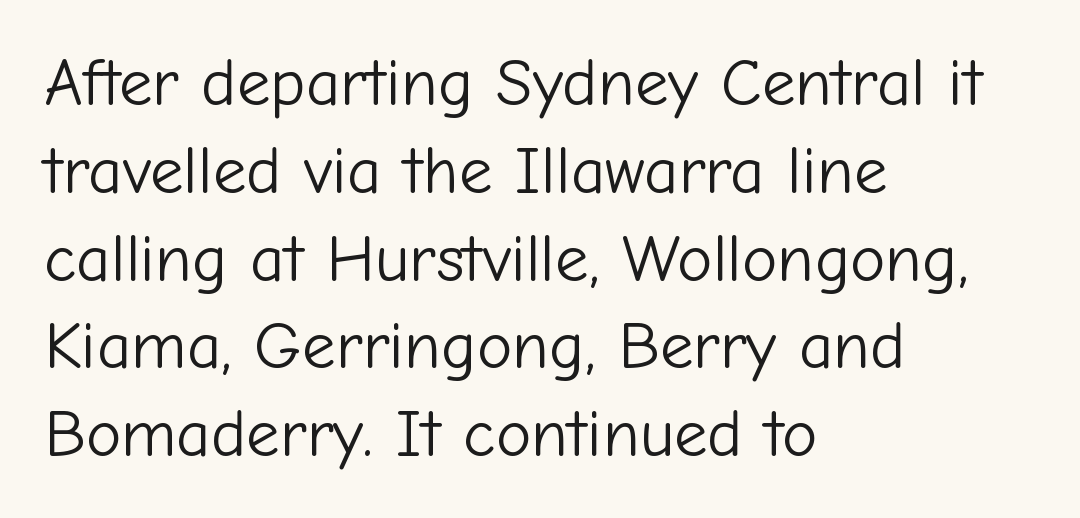
The image shows 67 px light sans-serif type, upright; set left-aligned, normal line spacing (1.31x), normal letter spacing, not underlined; low stroke contrast and a medium x-height.
